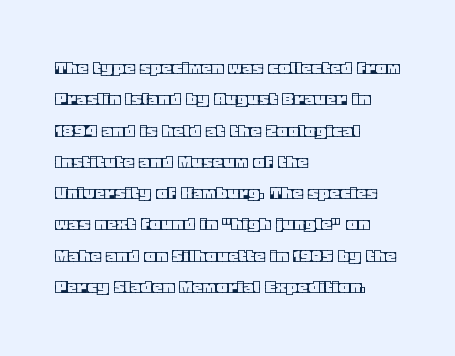
Q: Is the text italic (slanted)? A: No, it is upright.
Q: Is the text underlined? A: No.
Q: How is the paragraph aligned? A: Left-aligned.
Q: Is the spacing between letters normal or unusually wide? A: Normal.
Q: Is the spacing between lines tight, normal or loose? A: Normal.
